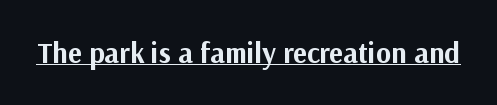
The image shows 29 px bold sans-serif type, upright; set normal letter spacing, underlined; medium stroke contrast and a medium x-height.
